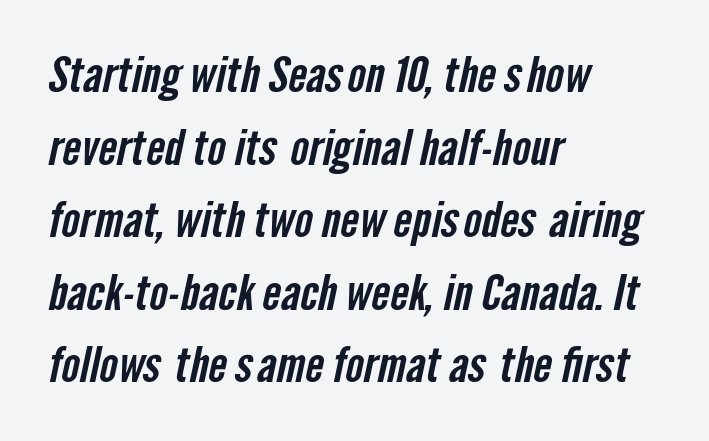
The image shows 49 px condensed sans-serif type; set left-aligned, normal line spacing (1.48x), normal letter spacing, not underlined; low stroke contrast and a medium x-height.
